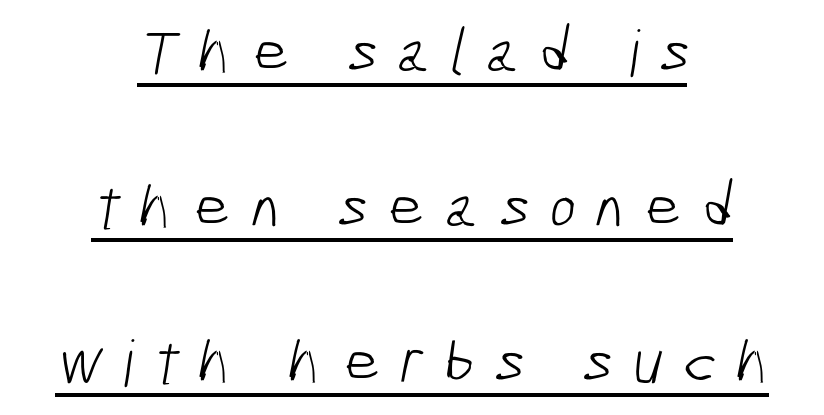
{"serif": "no", "bold": "no", "weight": "light", "width": "condensed", "stroke_contrast": "low", "x_height": "medium", "monospaced": "no", "underline": "yes", "align": "center", "line_spacing": "loose", "line_spacing_ratio": 2.42, "letter_spacing": "wide", "letter_spacing_em": 0.31, "glyph_px": 64}
